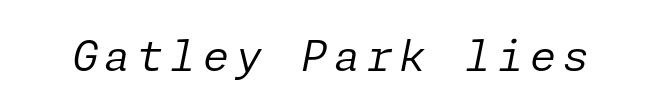
{"italic": "yes", "lean": "right", "slant_degrees": 11, "bold": "no", "weight": "regular", "width": "normal", "stroke_contrast": "low", "x_height": "medium", "underline": "no", "glyph_px": 42}
